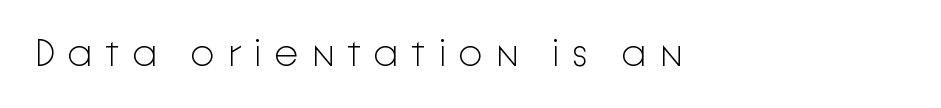
The image shows 39 px light sans-serif type, upright; set left-aligned, unusually wide letter spacing (+0.31 em), not underlined; low stroke contrast and a medium x-height.
